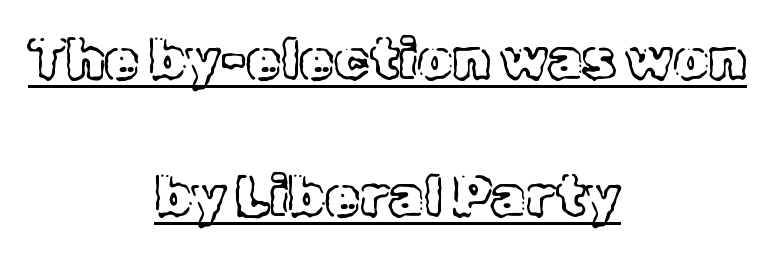
{"italic": "no", "width": "normal", "x_height": "medium", "monospaced": "no", "underline": "yes", "align": "center", "line_spacing": "loose", "line_spacing_ratio": 2.44, "letter_spacing": "normal", "letter_spacing_em": 0.0, "glyph_px": 56}
